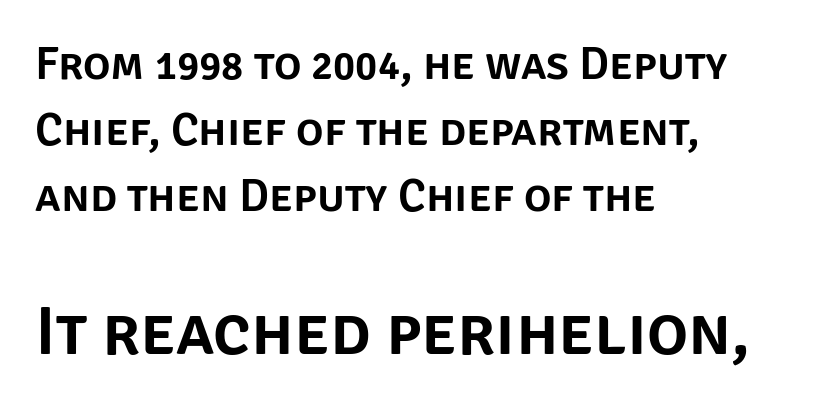
Q: Is the text italic (slanted)? A: No, it is upright.
Q: Is the typeface a serif or a sans-serif typeface? A: Sans-serif.
Q: Is the text underlined? A: No.
Q: How is the paragraph aligned? A: Left-aligned.
Q: Is the spacing between letters normal or unusually wide? A: Normal.
Q: Is the spacing between lines tight, normal or loose? A: Normal.
Q: Which block of text is set in a larger size, the first (top) or the second (bottom)? A: The second (bottom) one.
Q: Width (condensed, normal, or wide)? A: Normal.
Q: Stroke contrast? A: Low.
Q: x-height? A: Large.
Q: Monospaced? A: No.
